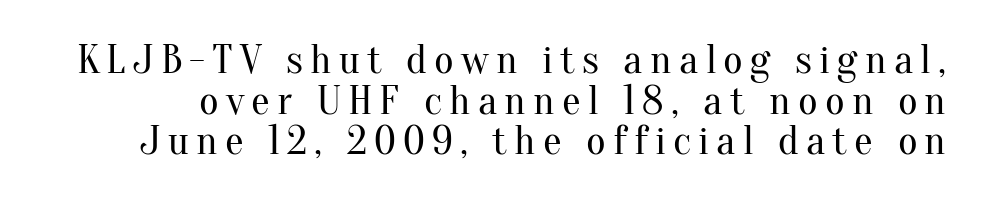
Is this a fixed-width face? No — the glyphs have proportional, varying widths. The typeface has the unassuming heft of standard copy or less. Horizontal bands of white between lines are thin slivers. Posture: upright roman. Type style note: has serifs. The zone under the glyphs is completely vacant.
